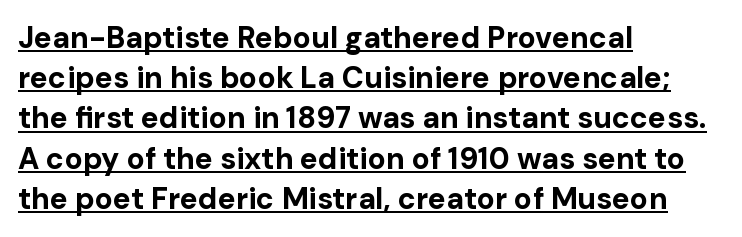
Q: Is the text bold? A: Yes.
Q: Is the text italic (slanted)? A: No, it is upright.
Q: Is the typeface a serif or a sans-serif typeface? A: Sans-serif.
Q: Is the text underlined? A: Yes.
Q: How is the paragraph aligned? A: Left-aligned.
Q: Is the spacing between letters normal or unusually wide? A: Normal.
Q: Is the spacing between lines tight, normal or loose? A: Normal.
Q: Width (condensed, normal, or wide)? A: Normal.
Q: Stroke contrast? A: Low.
Q: x-height? A: Medium.
Q: Monospaced? A: No.
